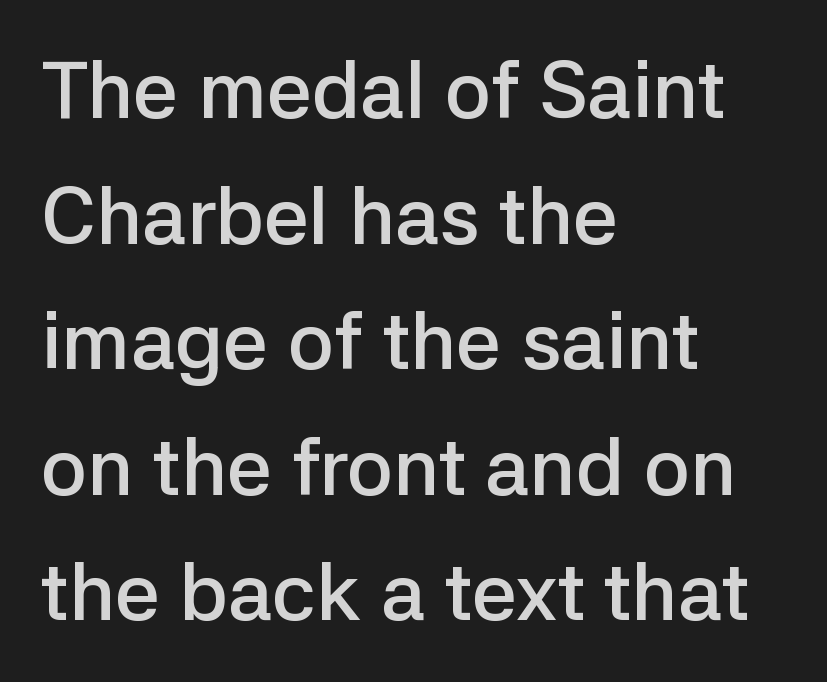
{"serif": "no", "italic": "no", "bold": "semi", "weight": "semibold", "width": "normal", "stroke_contrast": "low", "x_height": "medium", "monospaced": "no", "underline": "no", "align": "left", "line_spacing": "normal", "line_spacing_ratio": 1.57, "letter_spacing": "normal", "letter_spacing_em": 0.0, "glyph_px": 80}
